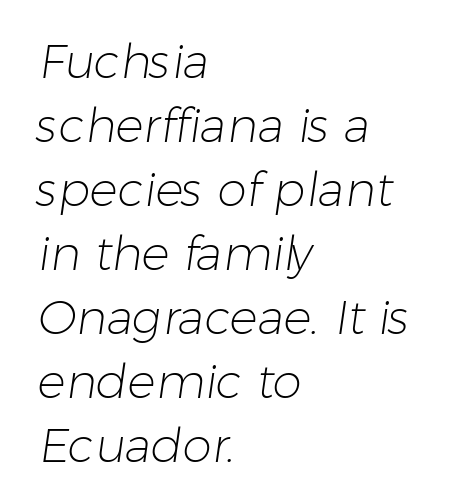
The image shows 47 px light sans-serif type; set left-aligned, normal line spacing (1.36x), normal letter spacing, not underlined; low stroke contrast and a medium x-height.
